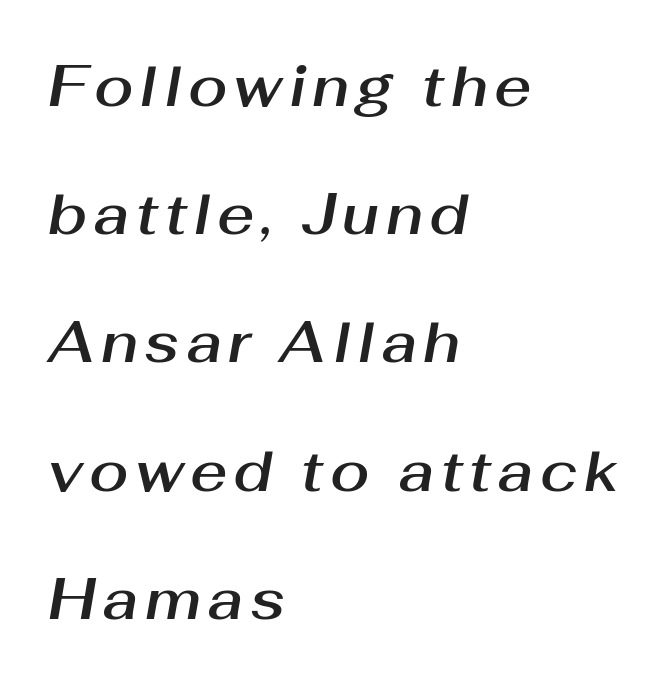
Q: Is the text italic (slanted)? A: Yes, it leans right by about 10 degrees.
Q: Is the text underlined? A: No.
Q: How is the paragraph aligned? A: Left-aligned.
Q: Is the spacing between lines tight, normal or loose? A: Loose.
Q: Width (condensed, normal, or wide)? A: Normal.
Q: Stroke contrast? A: Medium.
Q: x-height? A: Medium.
Q: Monospaced? A: No.
